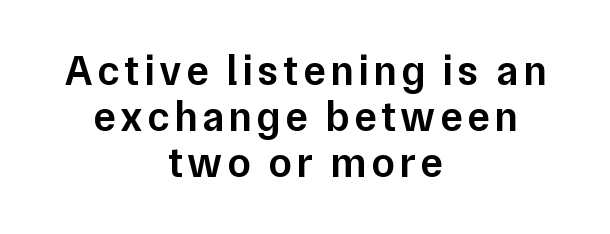
{"serif": "no", "italic": "no", "bold": "semi", "weight": "semibold", "width": "normal", "stroke_contrast": "low", "x_height": "medium", "monospaced": "no", "underline": "no", "align": "center", "line_spacing": "tight", "line_spacing_ratio": 1.09, "glyph_px": 42}
